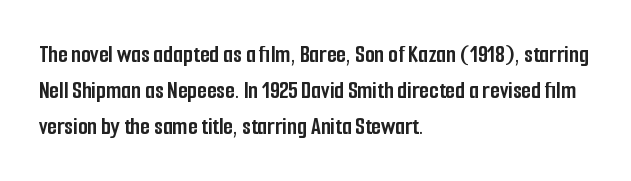
Q: Is the text bold? A: Yes.
Q: Is the text italic (slanted)? A: No, it is upright.
Q: Is the text underlined? A: No.
Q: How is the paragraph aligned? A: Left-aligned.
Q: Is the spacing between letters normal or unusually wide? A: Normal.
Q: Is the spacing between lines tight, normal or loose? A: Normal.
